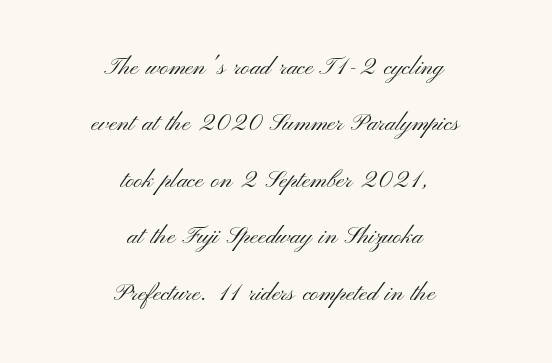
{"bold": "no", "underline": "no", "align": "center", "line_spacing": "loose", "line_spacing_ratio": 2.35, "letter_spacing": "normal", "letter_spacing_em": 0.0, "glyph_px": 24}
